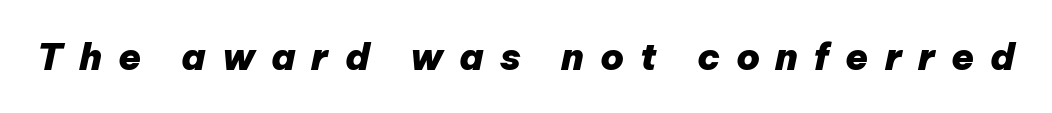
Q: Is the text bold? A: Yes.
Q: Is the text italic (slanted)? A: Yes, it leans right by about 12 degrees.
Q: Is the text underlined? A: No.
Q: Is the spacing between letters normal or unusually wide? A: Unusually wide.
Q: Width (condensed, normal, or wide)? A: Normal.
Q: Stroke contrast? A: Low.
Q: x-height? A: Medium.
Q: Monospaced? A: No.
